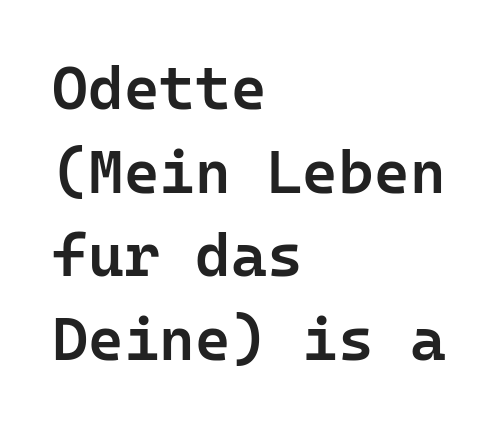
Q: Is the text bold? A: Semi-bold.
Q: Is the text italic (slanted)? A: No, it is upright.
Q: Is the typeface a serif or a sans-serif typeface? A: Sans-serif.
Q: Is the text underlined? A: No.
Q: How is the paragraph aligned? A: Left-aligned.
Q: Is the spacing between letters normal or unusually wide? A: Normal.
Q: Is the spacing between lines tight, normal or loose? A: Normal.
Q: Width (condensed, normal, or wide)? A: Normal.
Q: Stroke contrast? A: Low.
Q: x-height? A: Medium.
Q: Monospaced? A: Yes.
